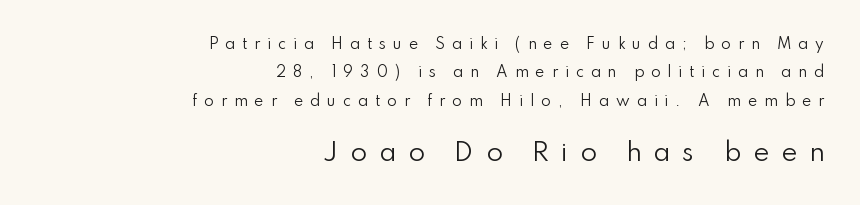
The setting favours the right margin, as signatures and pull-quotes sometimes do. Of the two passages, the one underneath uses the larger point size. Here the glyphs are tracked loosely, breaking word shapes into spaced letters. Unmarked baselines from the first word to the last. In terms of leading, this rendering errs on the spacious side. The characters are drawn with everyday or finer stroke widths.
